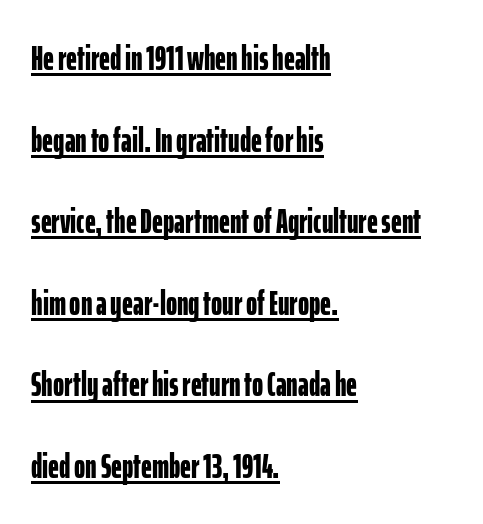
Q: Is the text bold? A: Yes.
Q: Is the text italic (slanted)? A: No, it is upright.
Q: Is the typeface a serif or a sans-serif typeface? A: Sans-serif.
Q: Is the text underlined? A: Yes.
Q: How is the paragraph aligned? A: Left-aligned.
Q: Is the spacing between letters normal or unusually wide? A: Normal.
Q: Is the spacing between lines tight, normal or loose? A: Loose.
Q: Width (condensed, normal, or wide)? A: Condensed.
Q: Stroke contrast? A: Low.
Q: x-height? A: Medium.
Q: Monospaced? A: No.
